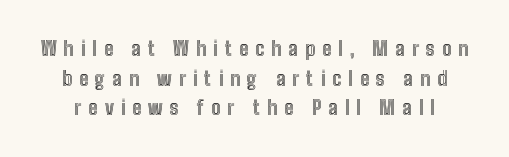
{"italic": "no", "underline": "no", "line_spacing": "normal", "line_spacing_ratio": 1.48, "letter_spacing": "wide", "letter_spacing_em": 0.35, "glyph_px": 20}
